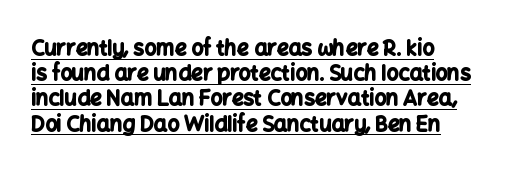
The image shows 21 px bold type, upright; set line spacing 1.2x, normal letter spacing, underlined.
